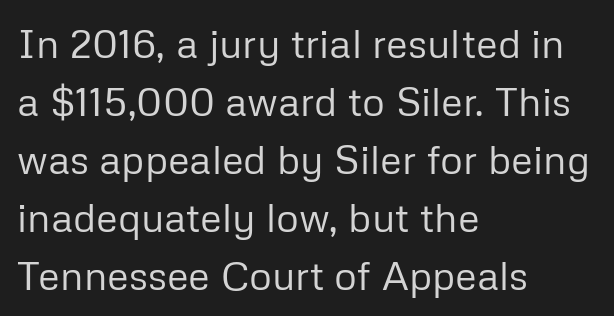
The compositor pushed each line to the left boundary. Character widths vary here, with narrow letters taking less room than wide ones. Designer's note — italics off, roman on. Each letter's strokes conclude bluntly, with no projecting serifs. The characters are drawn with everyday or finer stroke widths.
